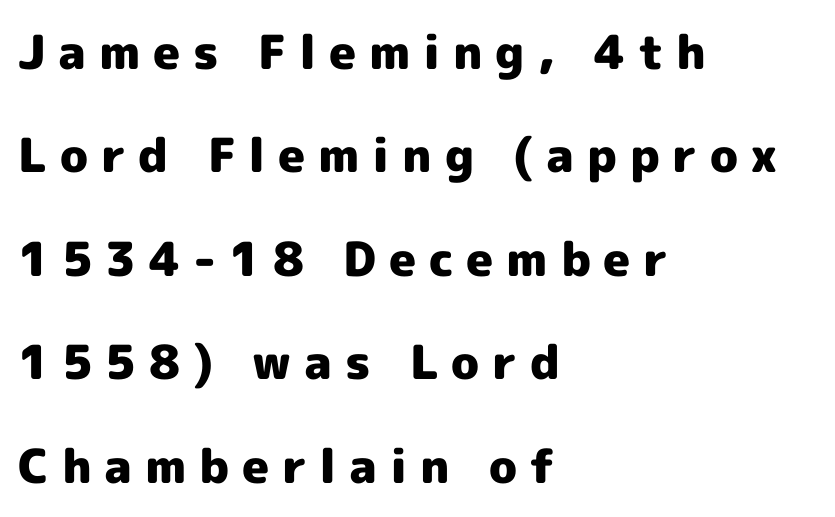
Q: Is the text bold? A: Yes.
Q: Is the text italic (slanted)? A: No, it is upright.
Q: Is the typeface a serif or a sans-serif typeface? A: Sans-serif.
Q: Is the text underlined? A: No.
Q: How is the paragraph aligned? A: Left-aligned.
Q: Is the spacing between letters normal or unusually wide? A: Unusually wide.
Q: Is the spacing between lines tight, normal or loose? A: Loose.
Q: Width (condensed, normal, or wide)? A: Normal.
Q: x-height? A: Medium.
Q: Monospaced? A: No.
